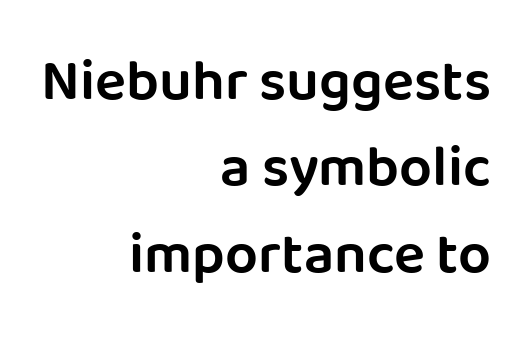
The image shows 58 px semibold sans-serif type, upright; set right-aligned, normal line spacing (1.49x), normal letter spacing, not underlined; low stroke contrast and a large x-height.
